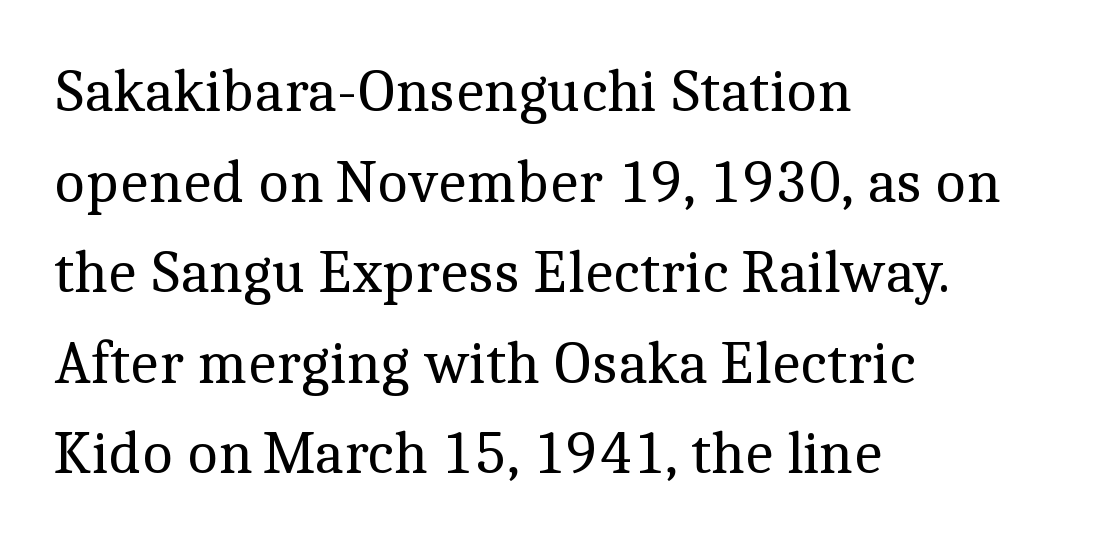
The image shows 60 px regular-weight serif type, upright; set left-aligned, normal line spacing (1.51x), normal letter spacing, not underlined; a medium x-height.
